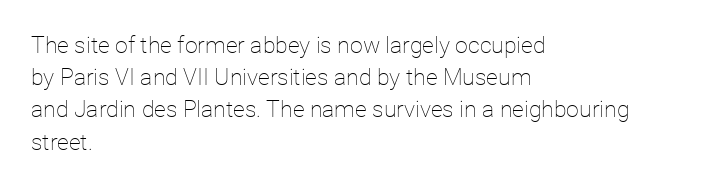
{"italic": "no", "bold": "no", "underline": "no", "align": "left", "line_spacing": "normal", "line_spacing_ratio": 1.4, "letter_spacing": "normal", "letter_spacing_em": 0.0, "glyph_px": 23}
